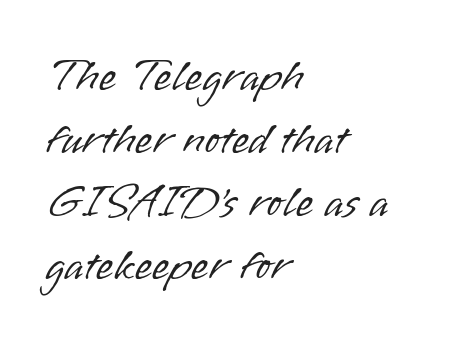
{"serif": "no", "bold": "no", "weight": "light", "width": "normal", "stroke_contrast": "low", "x_height": "small", "monospaced": "no", "underline": "no", "align": "left", "line_spacing": "normal", "line_spacing_ratio": 1.4, "letter_spacing": "normal", "letter_spacing_em": 0.0, "glyph_px": 45}
